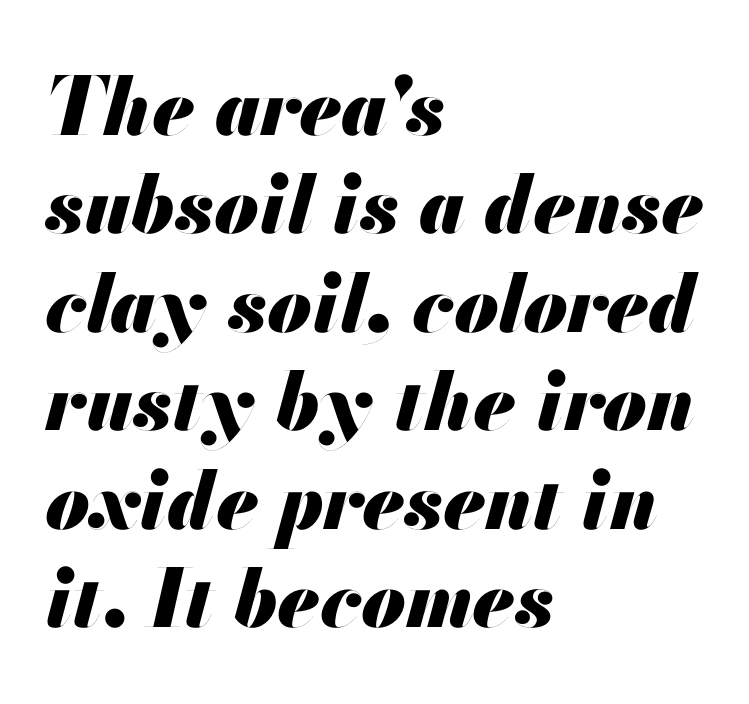
{"italic": "yes", "lean": "right", "slant_degrees": 13, "bold": "yes", "weight": "heavy", "width": "normal", "stroke_contrast": "medium", "x_height": "small", "monospaced": "no", "underline": "no", "align": "left", "line_spacing_ratio": 1.23, "letter_spacing": "normal", "letter_spacing_em": 0.0, "glyph_px": 80}
